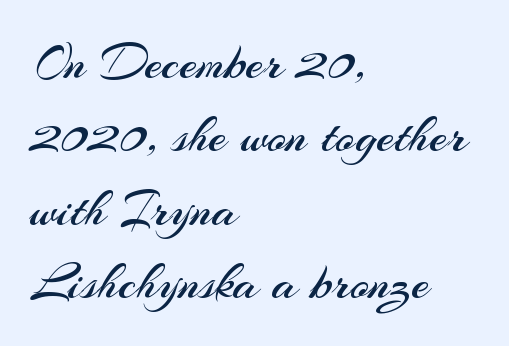
The weight tops out at a normal text grade. Varying glyph widths throughout — classic text-font behaviour. Any mark beneath the type? The region is blank.
